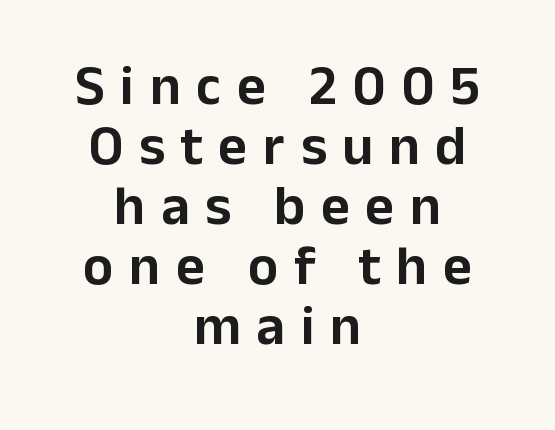
{"serif": "no", "italic": "no", "width": "normal", "stroke_contrast": "low", "x_height": "medium", "monospaced": "no", "underline": "no", "align": "center", "line_spacing": "tight", "line_spacing_ratio": 1.07, "letter_spacing": "wide", "letter_spacing_em": 0.28, "glyph_px": 56}
